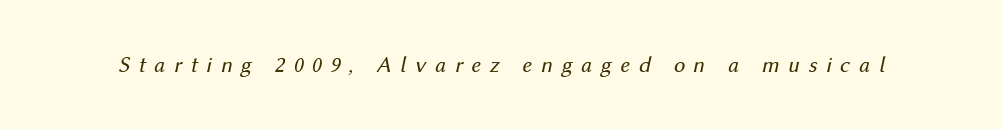
The image shows 23 px text type, italic (leaning right); set unusually wide letter spacing (+0.37 em), not underlined.
